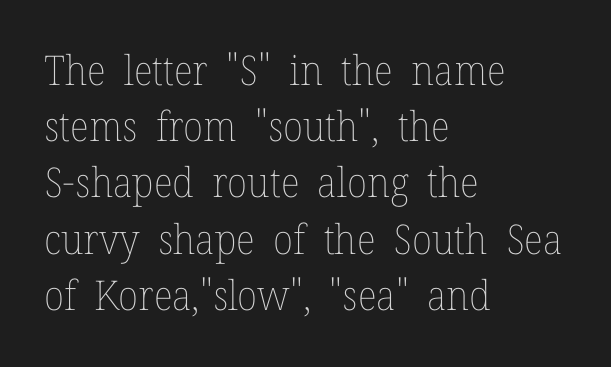
This sample has the flowing, uneven cadence of proportional lettering. The specimen reads as upright at a glance. Vertical stems look standard width or narrower in stroke. Spacing between characters is what you'd get straight out of the box. Short and long lines alike share a common starting point at left.
